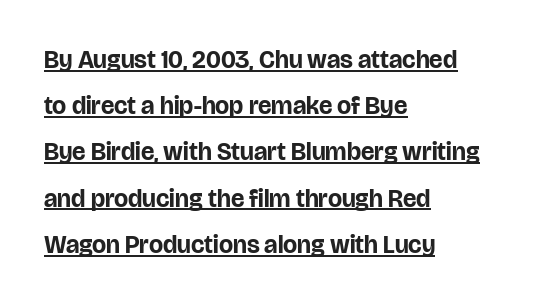
Q: Is the text bold? A: Yes.
Q: Is the text italic (slanted)? A: No, it is upright.
Q: Is the text underlined? A: Yes.
Q: How is the paragraph aligned? A: Left-aligned.
Q: Is the spacing between letters normal or unusually wide? A: Normal.
